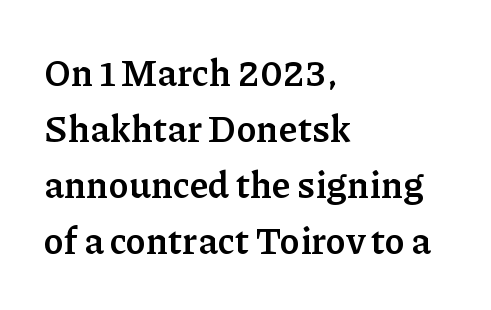
{"serif": "yes", "italic": "no", "bold": "yes", "weight": "semibold", "width": "normal", "stroke_contrast": "low", "x_height": "medium", "monospaced": "no", "underline": "no", "align": "left", "line_spacing": "normal", "line_spacing_ratio": 1.51, "letter_spacing": "normal", "letter_spacing_em": 0.0, "glyph_px": 37}
